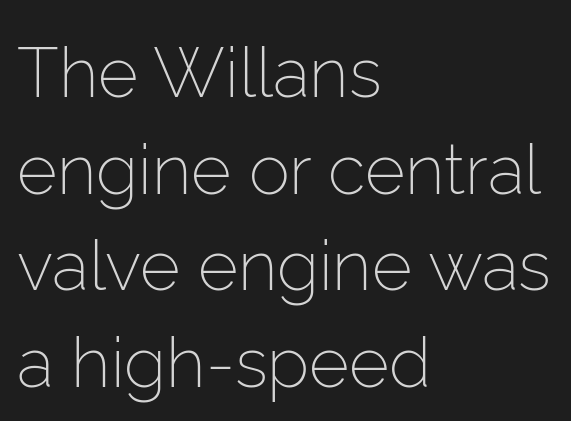
The image shows 69 px light sans-serif type, upright; set left-aligned, normal line spacing (1.4x), normal letter spacing, not underlined; low stroke contrast and a medium x-height.
